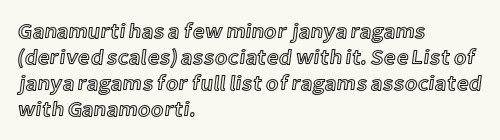
{"underline": "no", "align": "left", "line_spacing_ratio": 1.24, "letter_spacing": "normal", "letter_spacing_em": 0.0, "glyph_px": 21}
